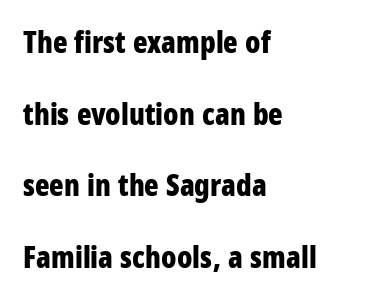
Serif or sans? Sans — the stroke terminals are bare. Reading down the column, the eye jumps a long way to each next line. Its strokes are broad and dark, the hallmark of bold type. This rendering features lettering with no underline.
